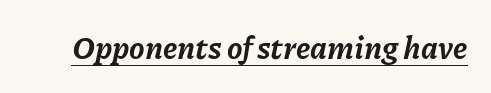
{"italic": "yes", "lean": "right", "slant_degrees": 11, "bold": "yes", "weight": "bold", "width": "normal", "stroke_contrast": "low", "x_height": "medium", "monospaced": "no", "underline": "yes", "letter_spacing": "normal", "letter_spacing_em": 0.0, "glyph_px": 31}
